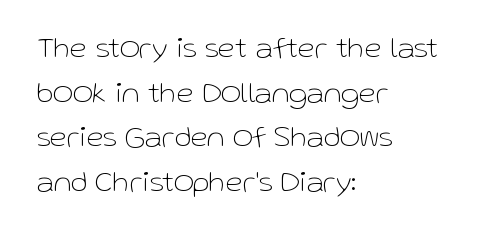
{"serif": "no", "italic": "no", "bold": "no", "weight": "thin", "width": "normal", "stroke_contrast": "low", "x_height": "medium", "monospaced": "no", "underline": "no", "align": "left", "line_spacing": "normal", "line_spacing_ratio": 1.44, "letter_spacing": "normal", "letter_spacing_em": 0.0, "glyph_px": 31}
